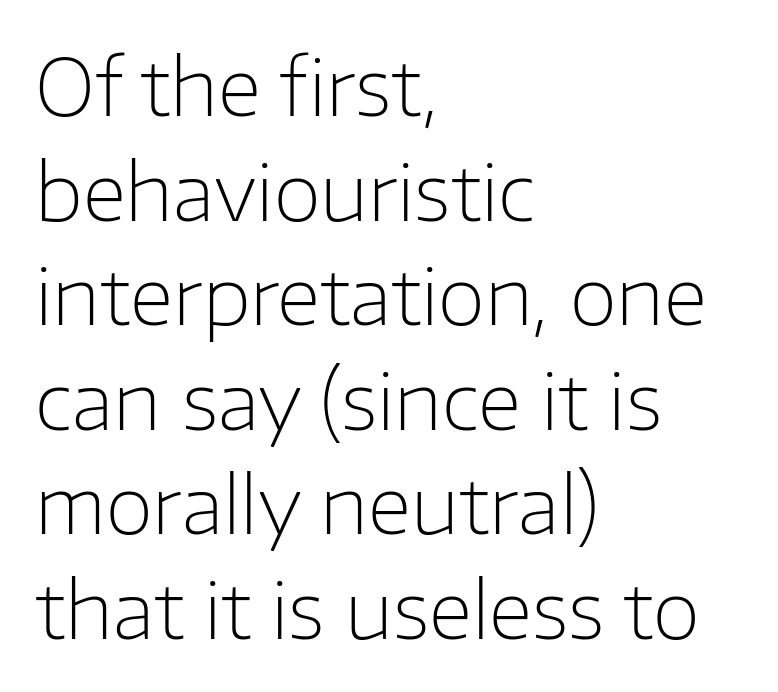
The image shows 78 px light sans-serif type, upright; set left-aligned, normal line spacing (1.34x), normal letter spacing, not underlined; low stroke contrast and a medium x-height.
